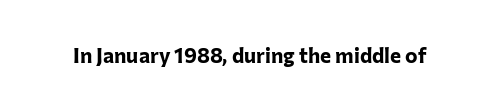
{"italic": "no", "bold": "yes", "underline": "no", "letter_spacing": "normal", "letter_spacing_em": 0.0, "glyph_px": 21}
